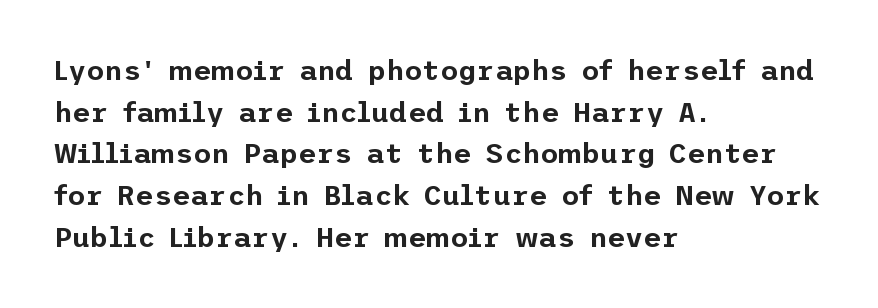
The image shows 28 px sans-serif type, upright; set left-aligned, normal line spacing (1.49x), normal letter spacing, not underlined; low stroke contrast and a medium x-height.
